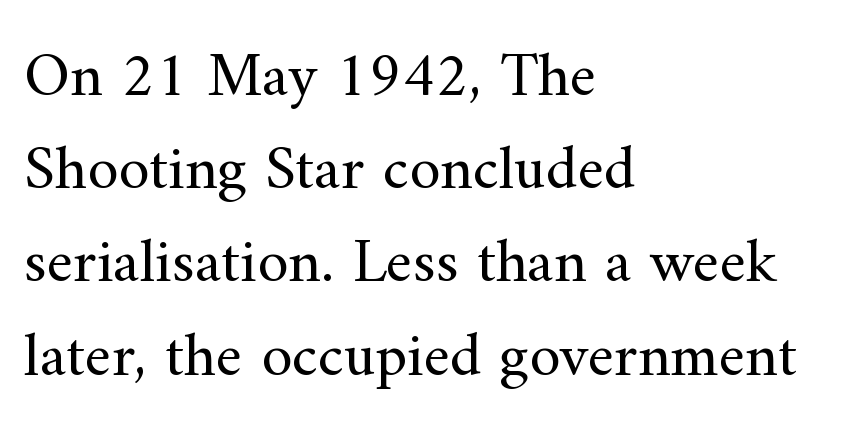
{"serif": "yes", "italic": "no", "bold": "no", "weight": "regular", "width": "normal", "stroke_contrast": "medium", "x_height": "small", "monospaced": "no", "underline": "no", "align": "left", "line_spacing": "normal", "line_spacing_ratio": 1.48, "letter_spacing": "normal", "letter_spacing_em": 0.0, "glyph_px": 63}
